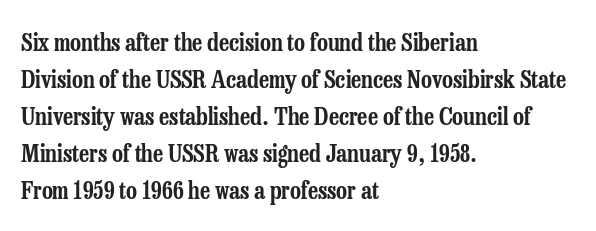
The image shows 24 px text type, upright; set left-aligned, normal line spacing (1.54x), normal letter spacing, not underlined.
